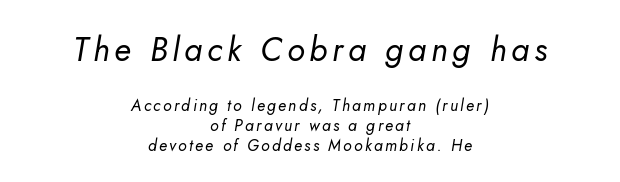
Plain, unruled lines of type. Italic? Definitely — the glyphs are oblique. The strokes carry an ordinary text weight at most. Leading matches the norm, producing a regular column. These lines are centered, leaving both edges ragged. The more generous point size was reserved for the upper chunk.
